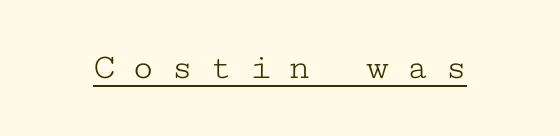
The image shows 37 px light, wide serif type, upright, monospaced; set unusually wide letter spacing (+0.45 em), underlined; low stroke contrast and a medium x-height.
